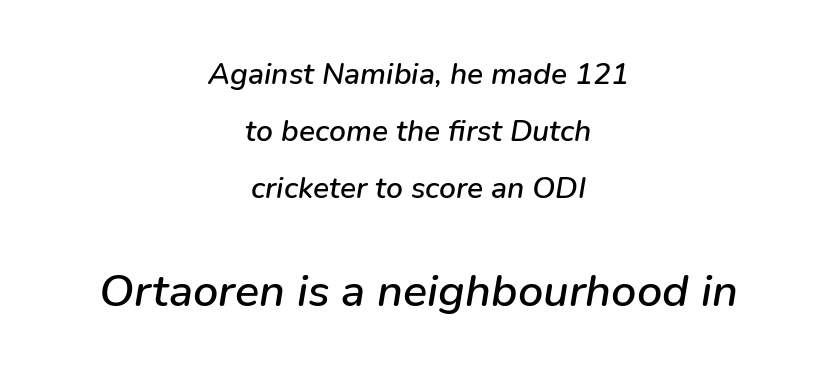
The image shows 45 px text type, italic (leaning right); set centered, loose line spacing (1.9x), normal letter spacing, not underlined; the second (bottom) block is 1.5x larger; low stroke contrast and a medium x-height.
